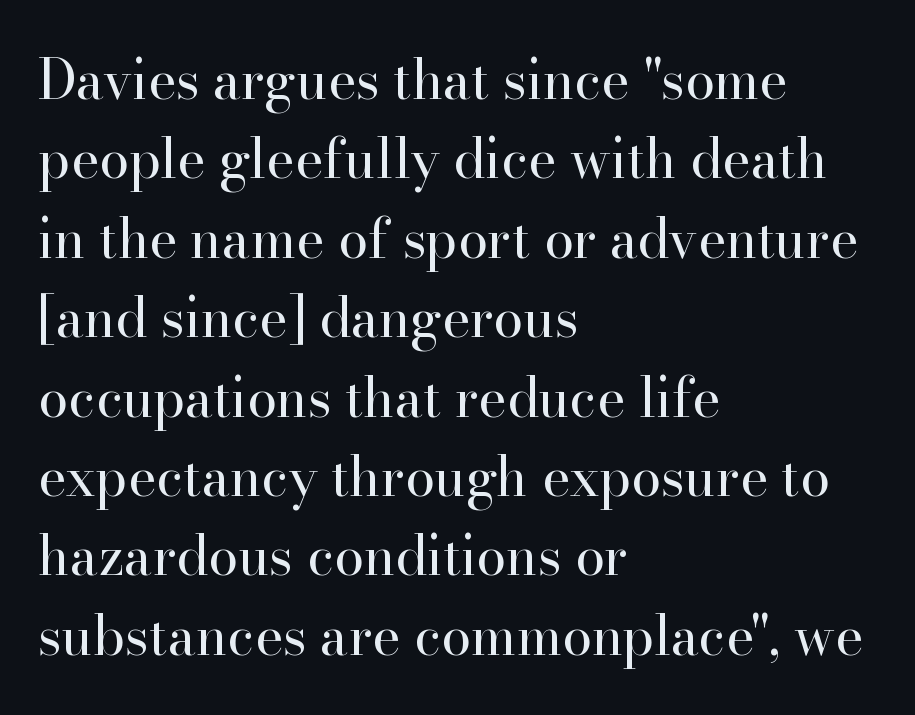
{"serif": "yes", "italic": "no", "bold": "no", "weight": "regular", "width": "normal", "stroke_contrast": "high", "x_height": "small", "monospaced": "no", "underline": "no", "align": "left", "line_spacing": "normal", "line_spacing_ratio": 1.47, "letter_spacing": "normal", "letter_spacing_em": 0.0, "glyph_px": 54}
